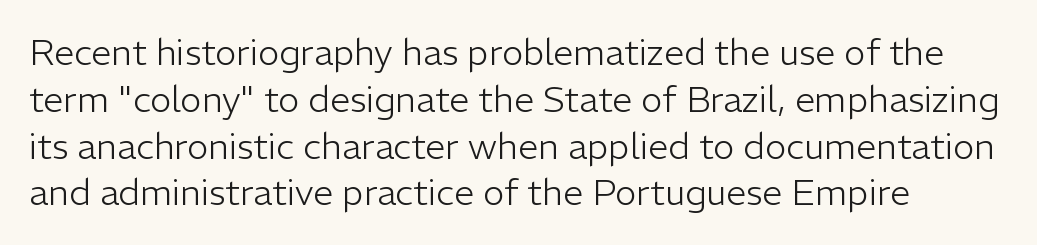
The line-height multiplier appears to be the usual default. The axis of the letterforms is exactly vertical. Honestly, there is no underline to notice here at all. The face used here is rendered with its standard letterfit.
